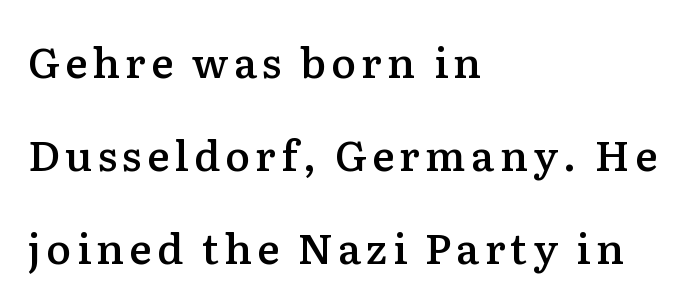
The image shows 42 px semibold serif type, upright; set left-aligned, loose line spacing (2.21x), not underlined; low stroke contrast and a medium x-height.
